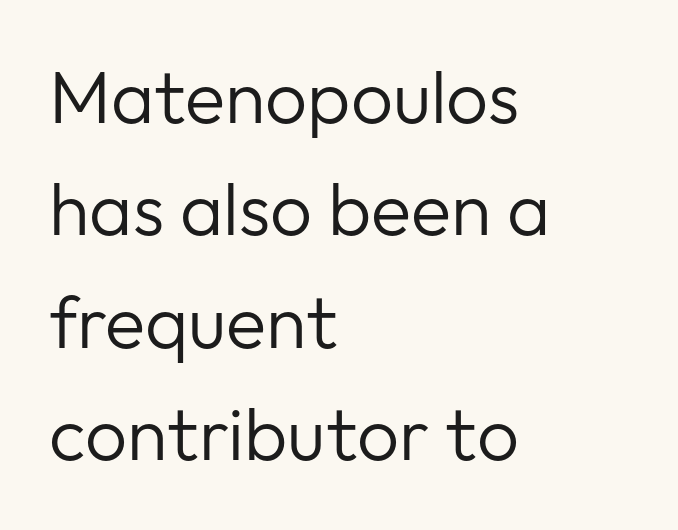
Q: Is the text bold? A: No.
Q: Is the text italic (slanted)? A: No, it is upright.
Q: Is the typeface a serif or a sans-serif typeface? A: Sans-serif.
Q: Is the text underlined? A: No.
Q: How is the paragraph aligned? A: Left-aligned.
Q: Is the spacing between letters normal or unusually wide? A: Normal.
Q: Is the spacing between lines tight, normal or loose? A: Normal.
Q: Width (condensed, normal, or wide)? A: Normal.
Q: Stroke contrast? A: Low.
Q: x-height? A: Medium.
Q: Monospaced? A: No.
